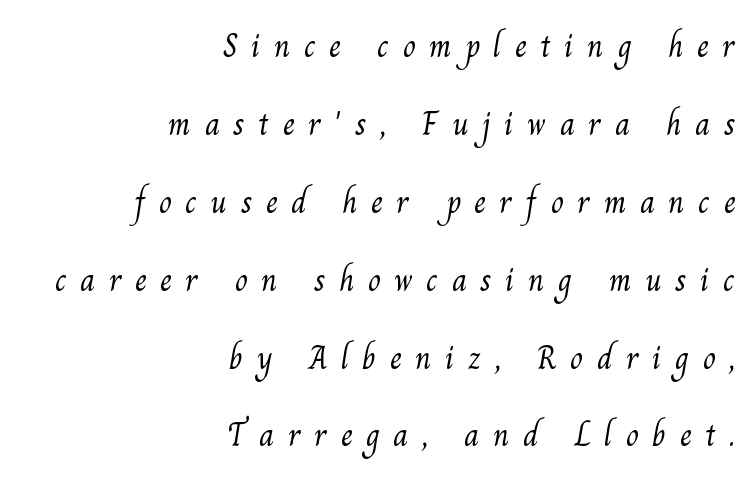
Each word looks stretched out because of the extra space between its letters. The space directly below the letters is spotless. The rendering uses a large line-height, opening up the rows. The cut favours lightness, reaching ordinary text weight at its darkest. Spacing verdict: proportional, widths tailored to each character.
